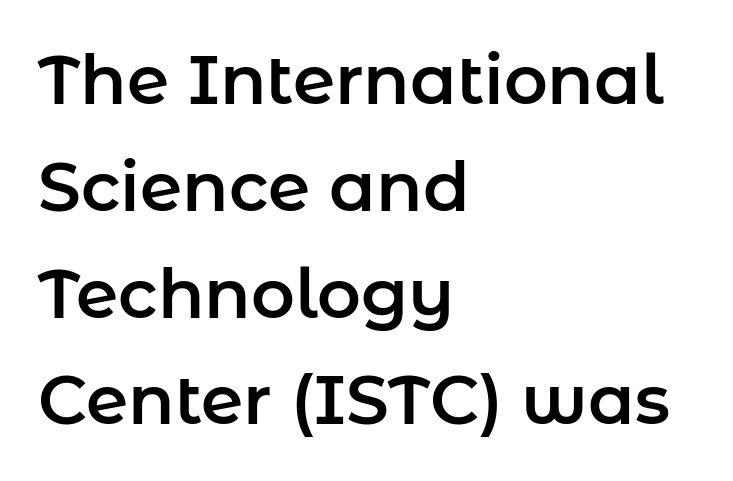
Q: Is the text italic (slanted)? A: No, it is upright.
Q: Is the typeface a serif or a sans-serif typeface? A: Sans-serif.
Q: Is the text underlined? A: No.
Q: How is the paragraph aligned? A: Left-aligned.
Q: Is the spacing between letters normal or unusually wide? A: Normal.
Q: Is the spacing between lines tight, normal or loose? A: Normal.
Q: Width (condensed, normal, or wide)? A: Normal.
Q: Stroke contrast? A: Low.
Q: x-height? A: Medium.
Q: Monospaced? A: No.
